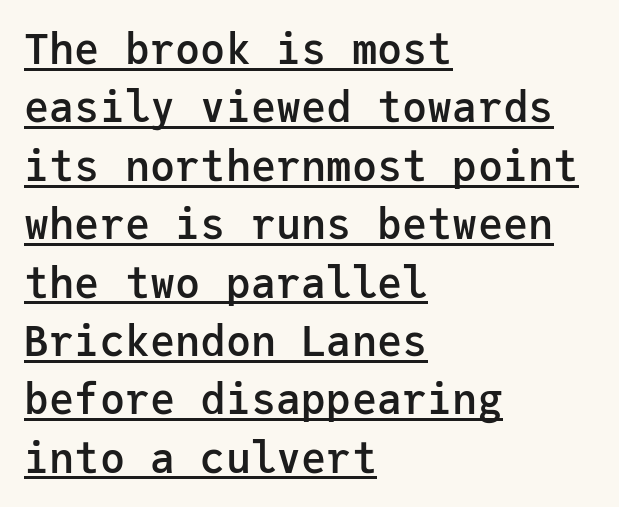
The image shows 42 px semibold sans-serif type, upright, monospaced; set left-aligned, normal line spacing (1.39x), normal letter spacing, underlined; low stroke contrast and a medium x-height.
